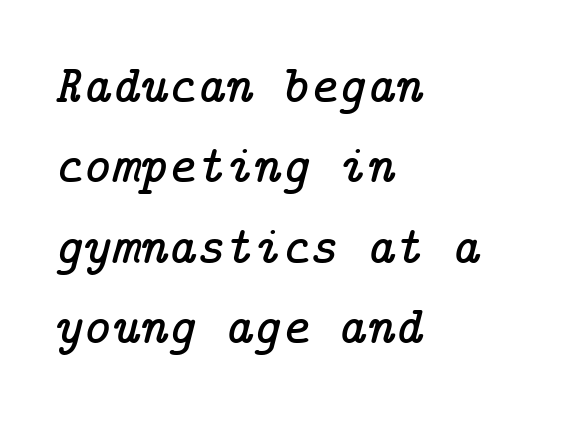
Q: Is the text italic (slanted)? A: Yes, it leans right by about 14 degrees.
Q: Is the typeface a serif or a sans-serif typeface? A: Serif.
Q: Is the text underlined? A: No.
Q: How is the paragraph aligned? A: Left-aligned.
Q: Is the spacing between letters normal or unusually wide? A: Normal.
Q: Is the spacing between lines tight, normal or loose? A: Normal.
Q: Width (condensed, normal, or wide)? A: Normal.
Q: Stroke contrast? A: Low.
Q: x-height? A: Medium.
